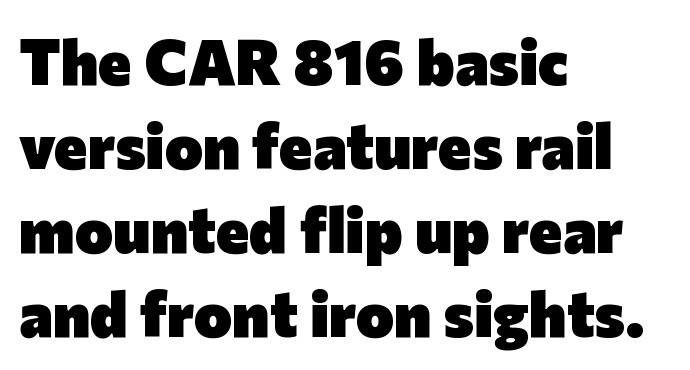
All the whitespace from short lines collects on the right. Note the varied advance widths — an 'i' is clearly narrower than an 'm'. Observe the ordinary spacing: letters are neighbours, not strangers. Nobody drew a line under any word here.
